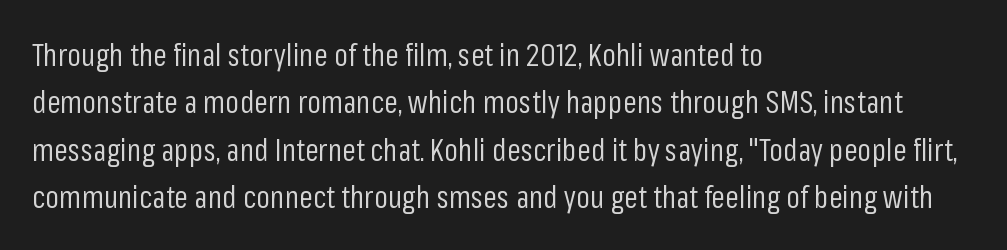
Q: Is the text bold? A: No.
Q: Is the text italic (slanted)? A: No, it is upright.
Q: Is the typeface a serif or a sans-serif typeface? A: Sans-serif.
Q: Is the text underlined? A: No.
Q: How is the paragraph aligned? A: Left-aligned.
Q: Is the spacing between letters normal or unusually wide? A: Normal.
Q: Is the spacing between lines tight, normal or loose? A: Normal.
Q: Width (condensed, normal, or wide)? A: Condensed.
Q: Stroke contrast? A: Low.
Q: x-height? A: Medium.
Q: Monospaced? A: No.
